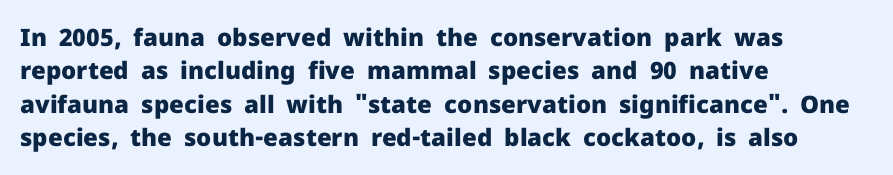
The image shows 24 px bold type, upright; set left-aligned, normal line spacing (1.39x), normal letter spacing, not underlined.
